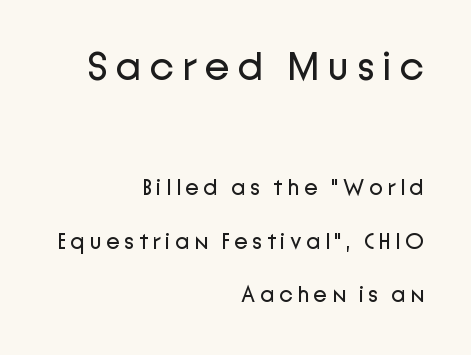
{"serif": "no", "italic": "no", "bold": "no", "weight": "regular", "width": "normal", "stroke_contrast": "low", "x_height": "medium", "monospaced": "no", "underline": "no", "align": "right", "line_spacing": "loose", "line_spacing_ratio": 2.34, "larger_block": "first", "size_ratio": 1.78, "glyph_px": 41}
